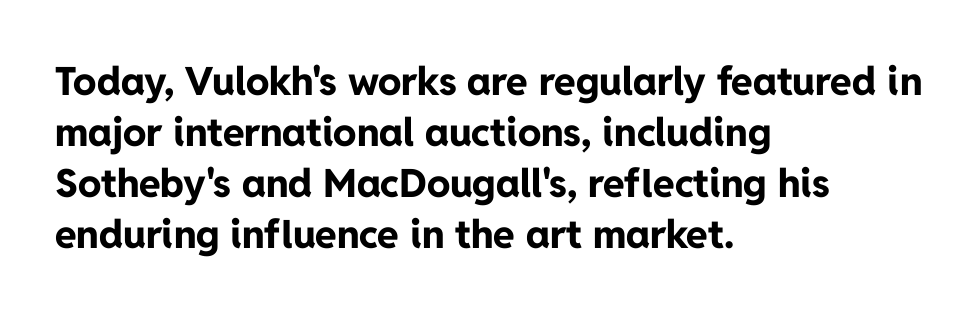
Which margin do the lines hug? The left one — the right edge is uneven. Varying glyph widths throughout — classic text-font behaviour. The specimen omits any rule beneath the text block's lines. Notice how descenders clear the ascenders below comfortably — that's standard leading.
